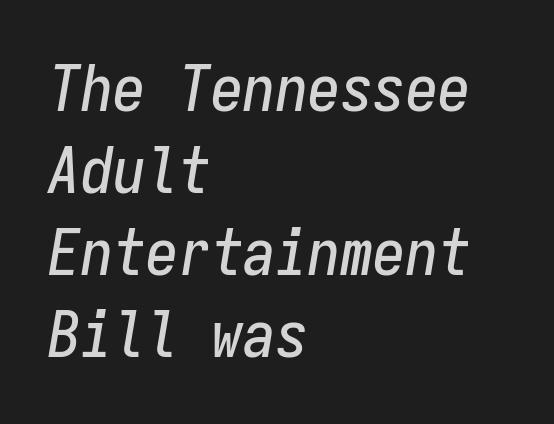
The image shows 65 px condensed type, italic (leaning right), monospaced; set left-aligned, normal line spacing (1.26x), normal letter spacing, not underlined; low stroke contrast and a medium x-height.
